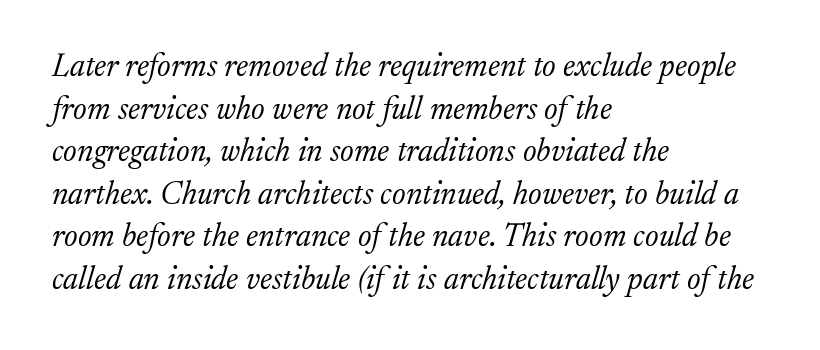
{"serif": "yes", "italic": "yes", "lean": "right", "slant_degrees": 17, "bold": "no", "weight": "light", "width": "normal", "stroke_contrast": "low", "x_height": "medium", "monospaced": "no", "underline": "no", "align": "left", "line_spacing": "normal", "line_spacing_ratio": 1.33, "letter_spacing": "normal", "letter_spacing_em": 0.0, "glyph_px": 32}
